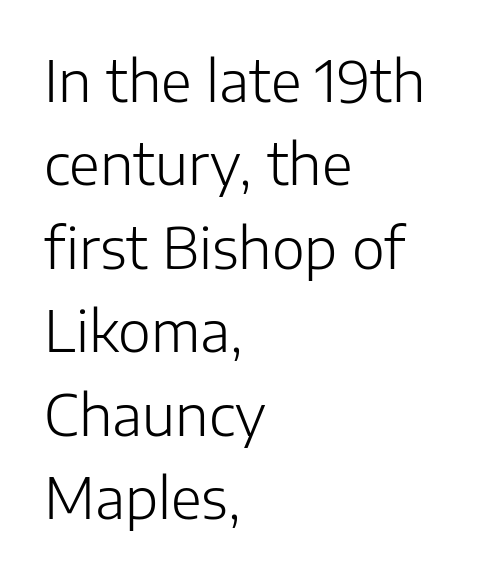
The image shows 56 px light sans-serif type, upright; set left-aligned, normal line spacing (1.49x), normal letter spacing, not underlined; low stroke contrast and a medium x-height.
